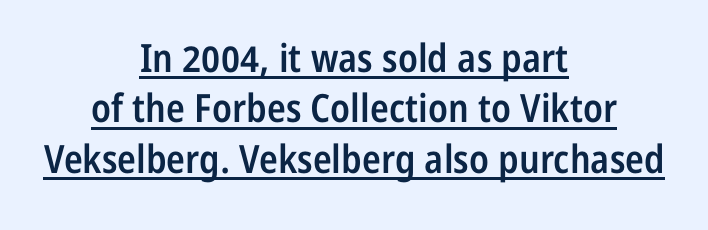
{"serif": "no", "italic": "no", "bold": "semi", "weight": "semibold", "width": "condensed", "stroke_contrast": "low", "x_height": "medium", "monospaced": "no", "underline": "yes", "align": "center", "line_spacing": "normal", "line_spacing_ratio": 1.29, "letter_spacing": "normal", "letter_spacing_em": 0.0, "glyph_px": 39}
